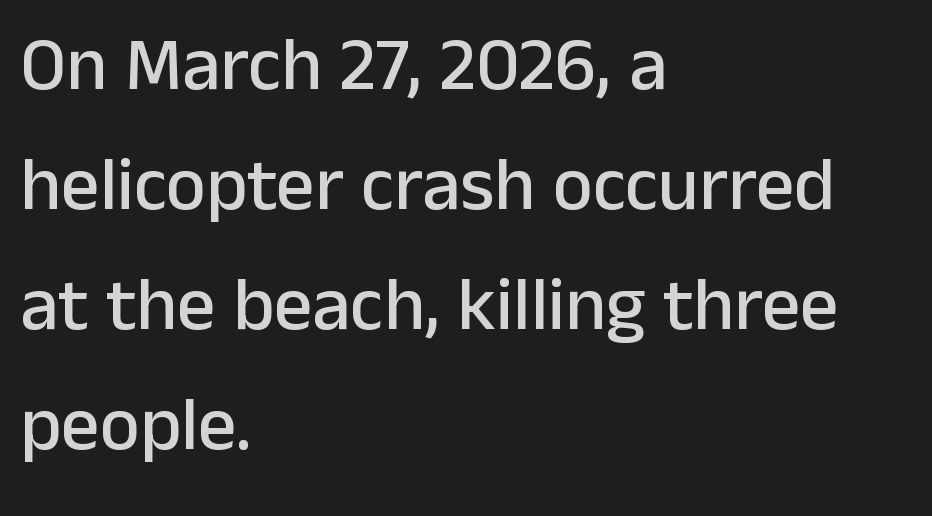
The horizontal fit of the characters is conventional and even. Reading down the column, the eye jumps a familiar distance to each next line. These lines are composed in type without serifs. Note the varied advance widths — an 'i' is clearly narrower than an 'm'. Alignment: flush left. When letters stand straight like this, we call the style roman or upright.
